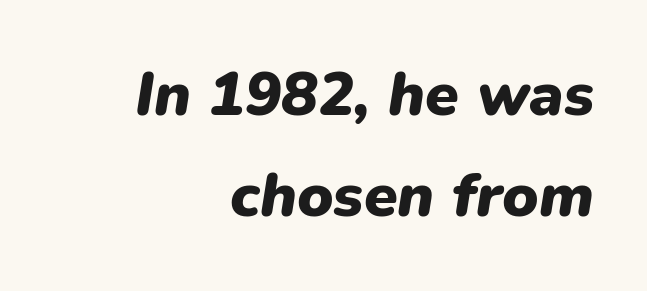
Q: Is the text bold? A: Yes.
Q: Is the text italic (slanted)? A: Yes, it leans right by about 9 degrees.
Q: Is the text underlined? A: No.
Q: How is the paragraph aligned? A: Right-aligned.
Q: Is the spacing between letters normal or unusually wide? A: Normal.
Q: Is the spacing between lines tight, normal or loose? A: Normal.
Q: Width (condensed, normal, or wide)? A: Normal.
Q: Stroke contrast? A: Low.
Q: x-height? A: Medium.
Q: Monospaced? A: No.
